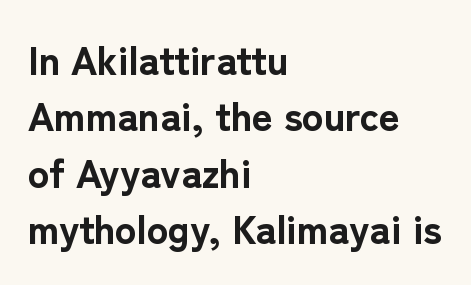
The image shows 40 px bold sans-serif type, upright; set left-aligned, normal line spacing (1.41x), normal letter spacing, not underlined; low stroke contrast and a medium x-height.
